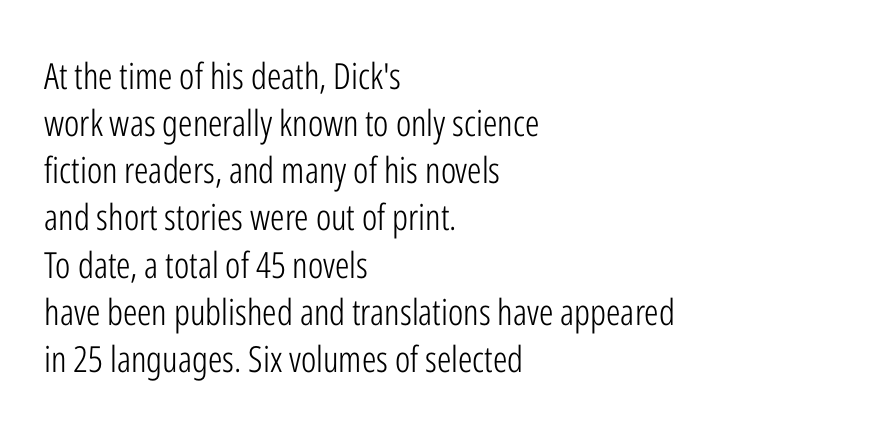
Has an underline been added? It has not. Serifs: no, the terminals of the letterforms are clean. The ragged edge is on the right, which tells us the setting is flush left. A light-to-regular cut is what we see here. The passage shown stacks its lines at a standard gap.
